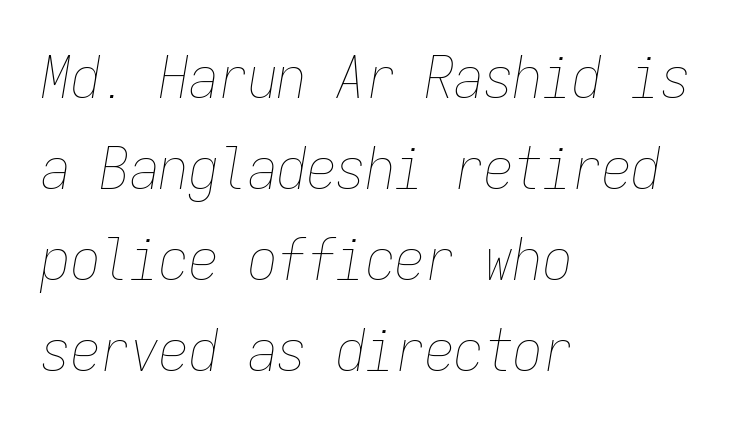
{"italic": "yes", "lean": "right", "slant_degrees": 9, "bold": "no", "weight": "thin", "width": "condensed", "stroke_contrast": "low", "x_height": "medium", "monospaced": "yes", "underline": "no", "align": "left", "line_spacing": "normal", "line_spacing_ratio": 1.54, "letter_spacing": "normal", "letter_spacing_em": 0.0, "glyph_px": 59}
